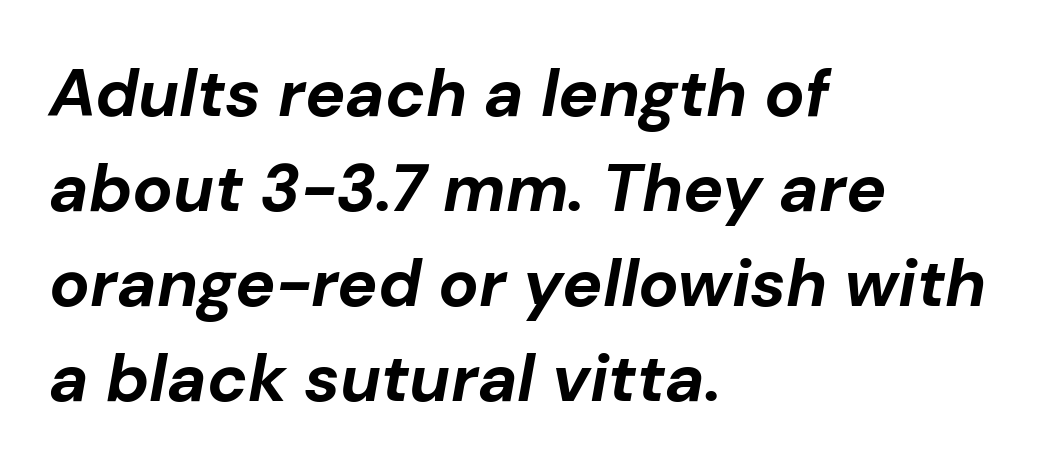
Q: Is the text bold? A: Yes.
Q: Is the text italic (slanted)? A: Yes, it leans right by about 10 degrees.
Q: Is the text underlined? A: No.
Q: How is the paragraph aligned? A: Left-aligned.
Q: Is the spacing between letters normal or unusually wide? A: Normal.
Q: Is the spacing between lines tight, normal or loose? A: Normal.
Q: Width (condensed, normal, or wide)? A: Normal.
Q: Stroke contrast? A: Low.
Q: x-height? A: Medium.
Q: Monospaced? A: No.
